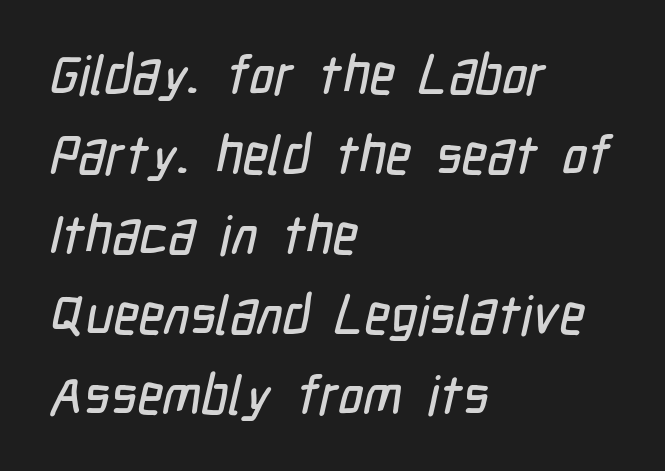
Q: Is the typeface a serif or a sans-serif typeface? A: Sans-serif.
Q: Is the text underlined? A: No.
Q: How is the paragraph aligned? A: Left-aligned.
Q: Is the spacing between letters normal or unusually wide? A: Normal.
Q: Is the spacing between lines tight, normal or loose? A: Normal.
Q: Width (condensed, normal, or wide)? A: Condensed.
Q: Stroke contrast? A: Low.
Q: x-height? A: Medium.
Q: Monospaced? A: No.
